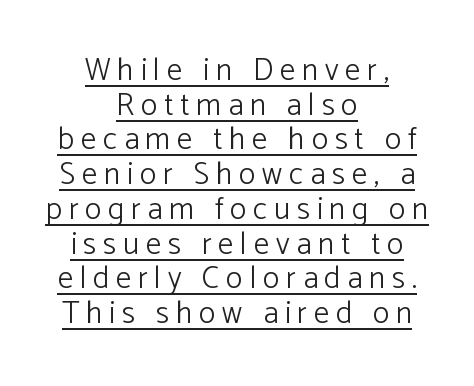
Q: Is the text bold? A: No.
Q: Is the text italic (slanted)? A: No, it is upright.
Q: Is the typeface a serif or a sans-serif typeface? A: Sans-serif.
Q: Is the text underlined? A: Yes.
Q: How is the paragraph aligned? A: Centered.
Q: Is the spacing between letters normal or unusually wide? A: Unusually wide.
Q: Is the spacing between lines tight, normal or loose? A: Tight.
Q: Width (condensed, normal, or wide)? A: Normal.
Q: Stroke contrast? A: Low.
Q: x-height? A: Medium.
Q: Monospaced? A: No.
